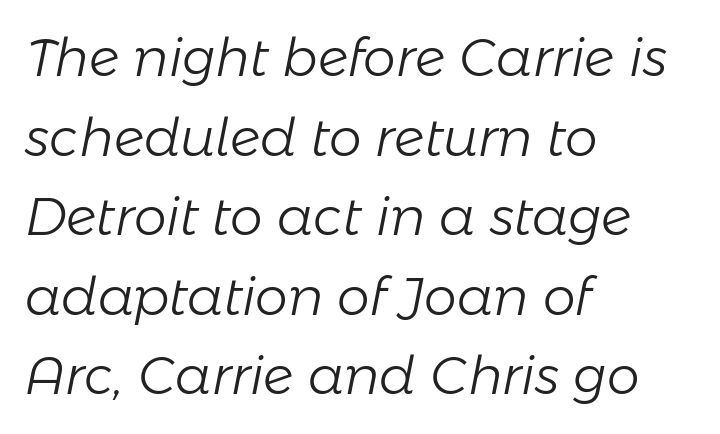
{"italic": "yes", "lean": "right", "slant_degrees": 11, "bold": "no", "weight": "light", "width": "normal", "stroke_contrast": "low", "x_height": "medium", "monospaced": "no", "underline": "no", "align": "left", "line_spacing": "normal", "line_spacing_ratio": 1.53, "letter_spacing": "normal", "letter_spacing_em": 0.0, "glyph_px": 52}
